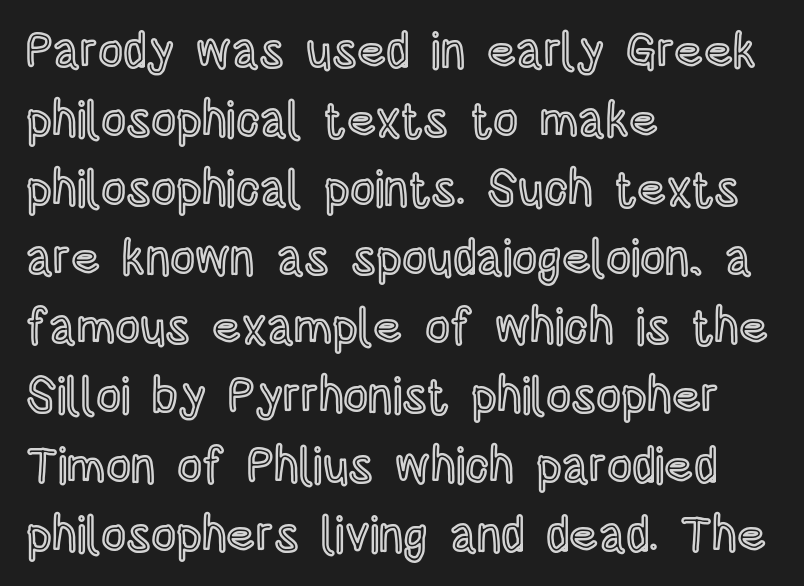
{"italic": "no", "width": "condensed", "x_height": "large", "monospaced": "no", "underline": "no", "align": "left", "line_spacing": "normal", "line_spacing_ratio": 1.41, "letter_spacing": "normal", "letter_spacing_em": 0.0, "glyph_px": 49}
